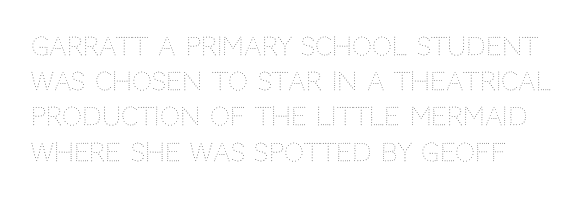
The image shows 25 px text type, upright; set normal line spacing (1.41x), normal letter spacing, not underlined.
